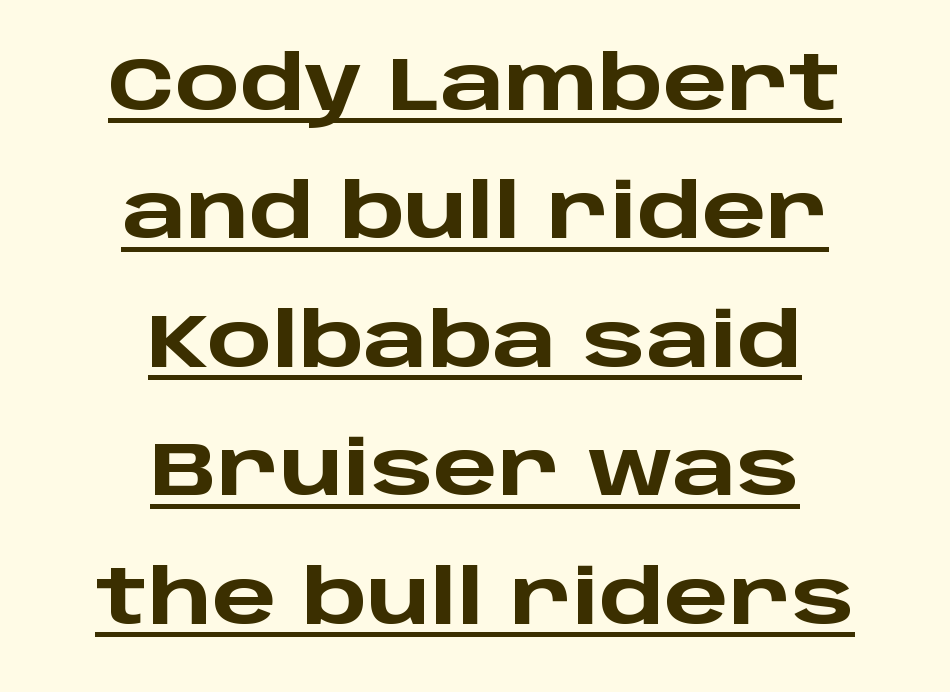
Vertical spacing — default. Every row of glyphs is offset so its center matches the block's center. The passage shown is typeset with a sans-serif family. Does the weight exceed regular? Yes, all the way to bold. Honestly, the letter spacing is just normal — you wouldn't notice it. Every character sits straight up, as roman type does.
